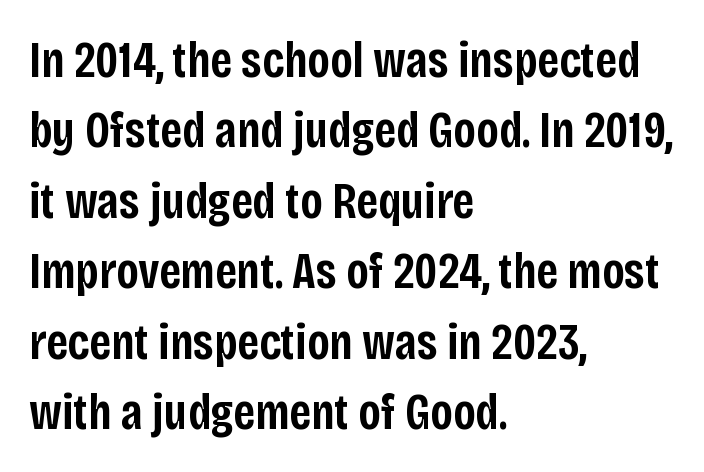
{"serif": "no", "italic": "no", "bold": "semi", "weight": "semibold", "width": "condensed", "stroke_contrast": "low", "x_height": "large", "monospaced": "no", "underline": "no", "align": "left", "line_spacing": "normal", "line_spacing_ratio": 1.38, "letter_spacing": "normal", "letter_spacing_em": 0.0, "glyph_px": 51}
